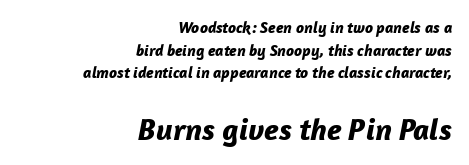
Regular leading. Short note: letters normally spaced. Horizontally, the lines are justified to the trailing edge only. Glance below the letters and you will spot only blank space. The rendering uses natural spacing where letterforms have individual widths. Type size steps up from the first block to the second.
